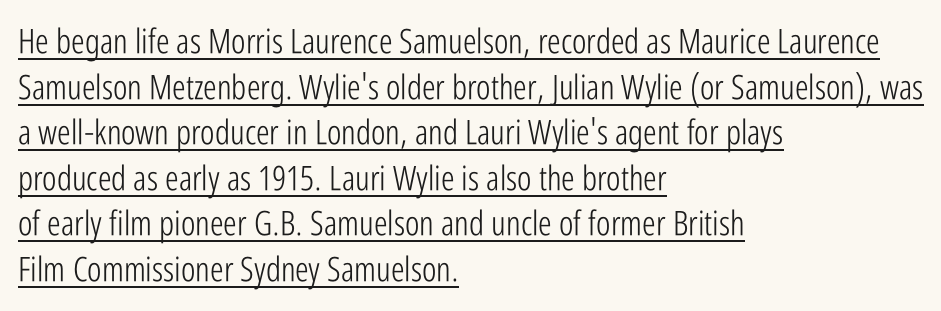
{"serif": "no", "italic": "no", "bold": "no", "weight": "light", "width": "condensed", "stroke_contrast": "low", "x_height": "medium", "monospaced": "no", "underline": "yes", "align": "left", "line_spacing": "normal", "line_spacing_ratio": 1.34, "letter_spacing": "normal", "letter_spacing_em": 0.0, "glyph_px": 34}
